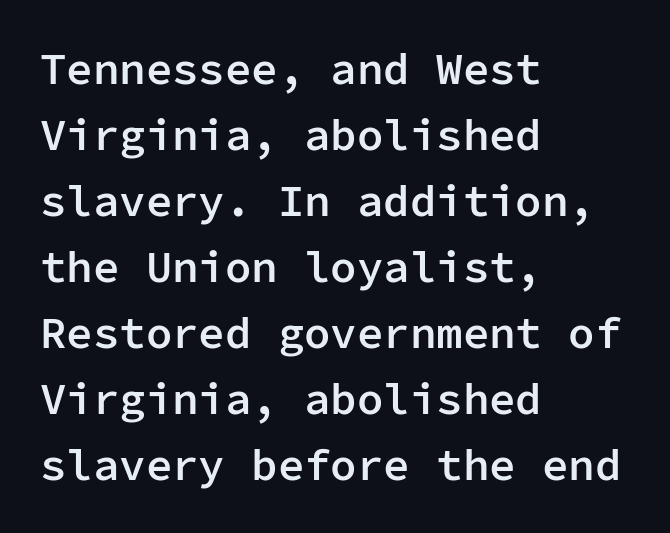
{"serif": "no", "italic": "no", "bold": "semi", "weight": "semibold", "width": "normal", "stroke_contrast": "low", "x_height": "medium", "monospaced": "yes", "underline": "no", "align": "left", "line_spacing": "normal", "line_spacing_ratio": 1.5, "letter_spacing": "normal", "letter_spacing_em": 0.0, "glyph_px": 44}
